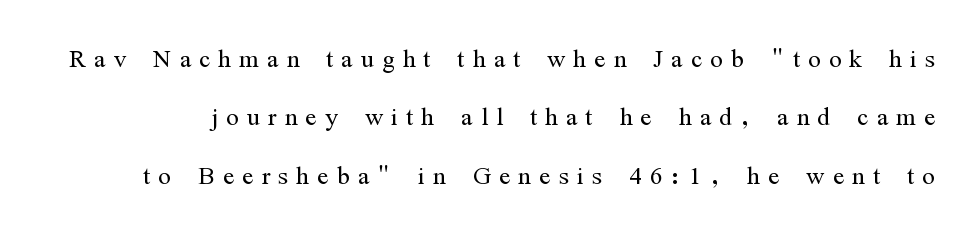
The image shows 33 px light, condensed serif type, upright; set line spacing 1.77x, unusually wide letter spacing (+0.25 em), not underlined; medium stroke contrast and a medium x-height.
